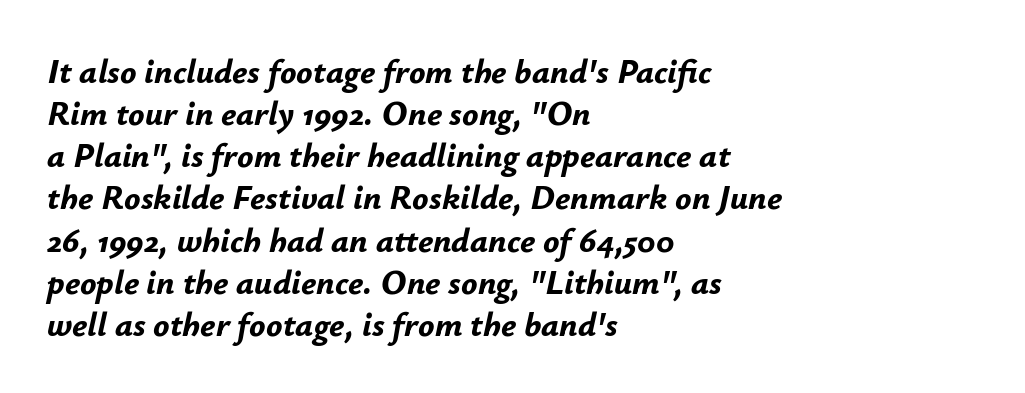
The image shows 34 px bold type, italic (leaning right); set left-aligned, line spacing 1.24x, normal letter spacing, not underlined; low stroke contrast and a small x-height.
